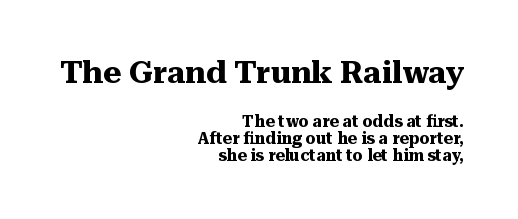
The image shows 31 px heavy serif type, upright; set right-aligned, tight line spacing (1.06x), normal letter spacing, not underlined; the first (top) block is 1.94x larger; medium stroke contrast and a medium x-height.
